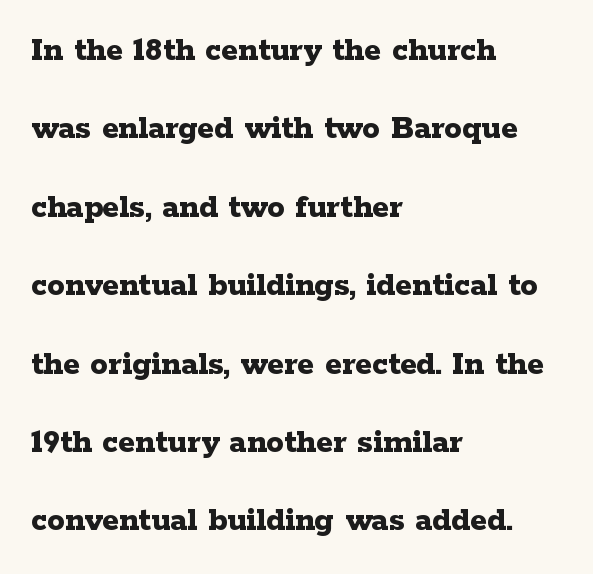
The image shows 35 px bold, wide serif type, upright; set left-aligned, loose line spacing (2.24x), normal letter spacing, not underlined; low stroke contrast and a medium x-height.
